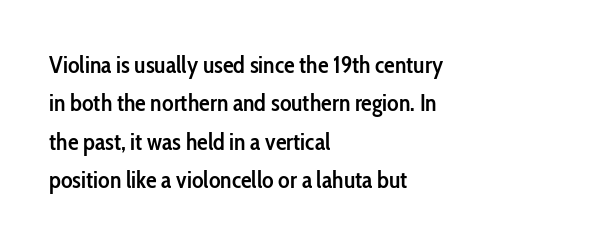
Q: Is the text bold? A: Semi-bold.
Q: Is the text italic (slanted)? A: No, it is upright.
Q: Is the text underlined? A: No.
Q: How is the paragraph aligned? A: Left-aligned.
Q: Is the spacing between letters normal or unusually wide? A: Normal.
Q: Is the spacing between lines tight, normal or loose? A: Normal.
